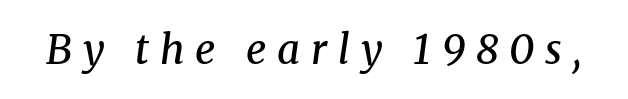
The rendering inserts visible extra space after every character. Quick note: italic. The space directly below the letters is spotless. This is serif lettering, the kind often seen in printed books. You could not count columns in this text — the font is proportionally spaced. Heft: intermediate — a semibold.
